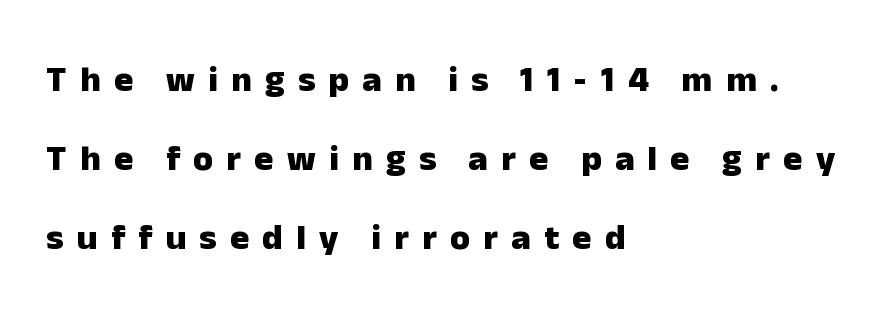
Q: Is the text bold? A: Yes.
Q: Is the text italic (slanted)? A: No, it is upright.
Q: Is the typeface a serif or a sans-serif typeface? A: Sans-serif.
Q: Is the text underlined? A: No.
Q: How is the paragraph aligned? A: Left-aligned.
Q: Is the spacing between letters normal or unusually wide? A: Unusually wide.
Q: Is the spacing between lines tight, normal or loose? A: Loose.
Q: Width (condensed, normal, or wide)? A: Normal.
Q: Stroke contrast? A: Low.
Q: x-height? A: Medium.
Q: Monospaced? A: No.
